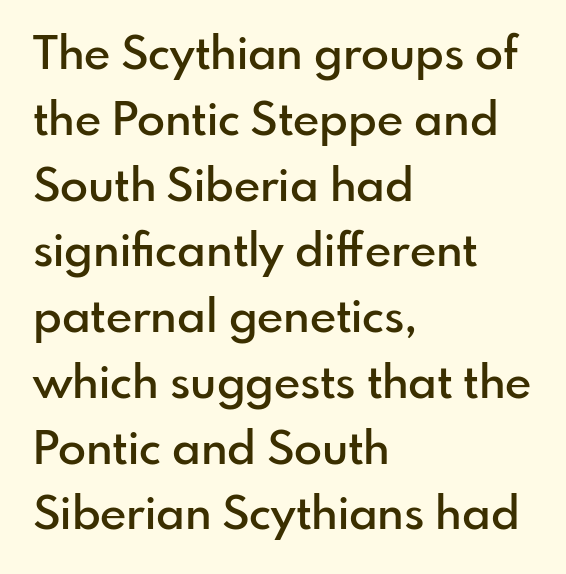
{"serif": "no", "italic": "no", "bold": "semi", "weight": "semibold", "width": "normal", "stroke_contrast": "low", "x_height": "small", "monospaced": "no", "underline": "no", "align": "left", "line_spacing": "normal", "line_spacing_ratio": 1.43, "letter_spacing": "normal", "letter_spacing_em": 0.0, "glyph_px": 46}
